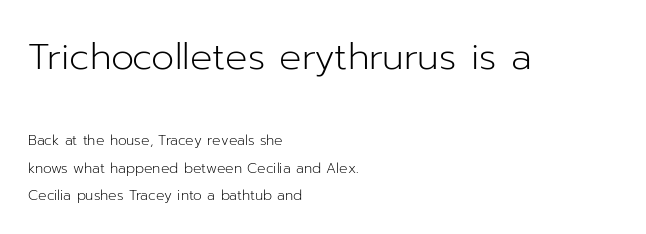
{"serif": "no", "italic": "no", "bold": "no", "weight": "light", "width": "normal", "stroke_contrast": "low", "x_height": "medium", "monospaced": "no", "underline": "no", "align": "left", "line_spacing": "loose", "line_spacing_ratio": 1.94, "letter_spacing": "normal", "letter_spacing_em": 0.0, "larger_block": "first", "size_ratio": 2.64, "glyph_px": 37}
